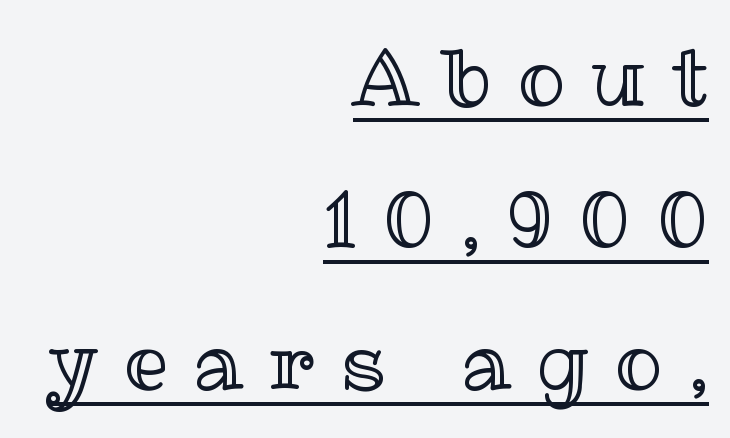
The face used here is proportionally spaced, like ordinary book or web type. Upright lettering throughout. A baseline rule has been typeset under these characters. Inter-character spacing is expanded well beyond the font's built-in metrics.
